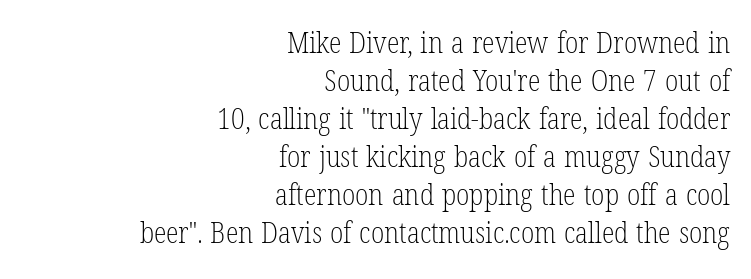
The image shows 29 px light, condensed serif type, upright; set right-aligned, normal line spacing (1.31x), normal letter spacing, not underlined; low stroke contrast and a medium x-height.
